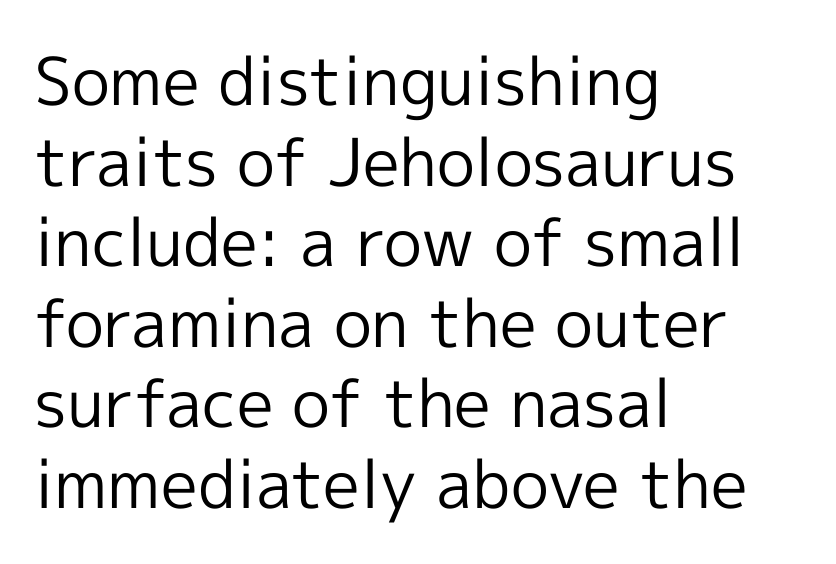
In terms of posture, this sample is upright. The font is comparable to plain body text, perhaps lighter. Looks like regular typesetting: each glyph gets only the width it needs. Nobody drew a line under any word here. Horizontal alignment here is leftward, the default for most running prose.
